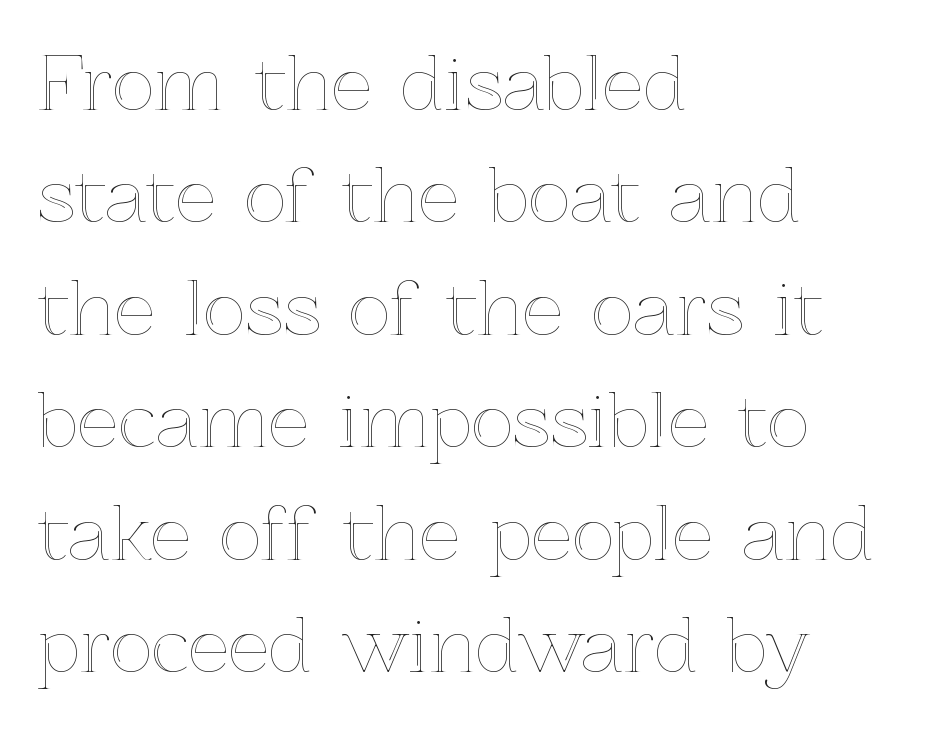
{"italic": "no", "width": "normal", "x_height": "medium", "monospaced": "no", "underline": "no", "align": "left", "line_spacing": "normal", "line_spacing_ratio": 1.54, "letter_spacing": "normal", "letter_spacing_em": 0.0, "glyph_px": 73}
